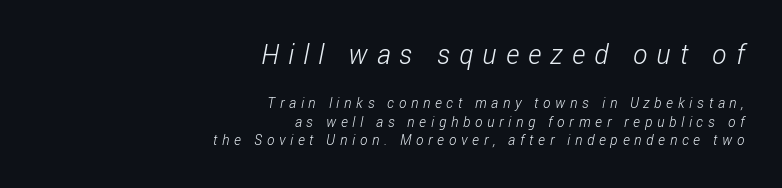
The image shows 27 px text type; set right-aligned, normal line spacing (1.32x), unusually wide letter spacing (+0.34 em), not underlined; the first (top) block is 1.93x larger.
